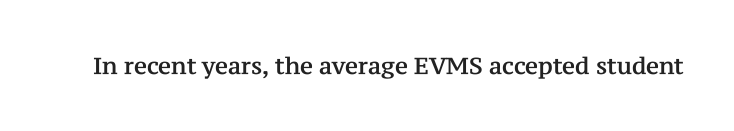
Q: Is the text italic (slanted)? A: No, it is upright.
Q: Is the text underlined? A: No.
Q: Is the spacing between letters normal or unusually wide? A: Normal.
